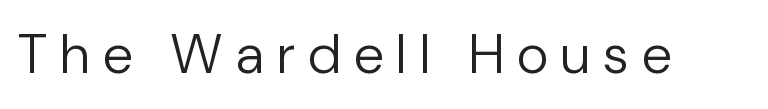
The image shows 55 px regular-weight sans-serif type, upright; set unusually wide letter spacing (+0.25 em), not underlined; low stroke contrast and a medium x-height.
